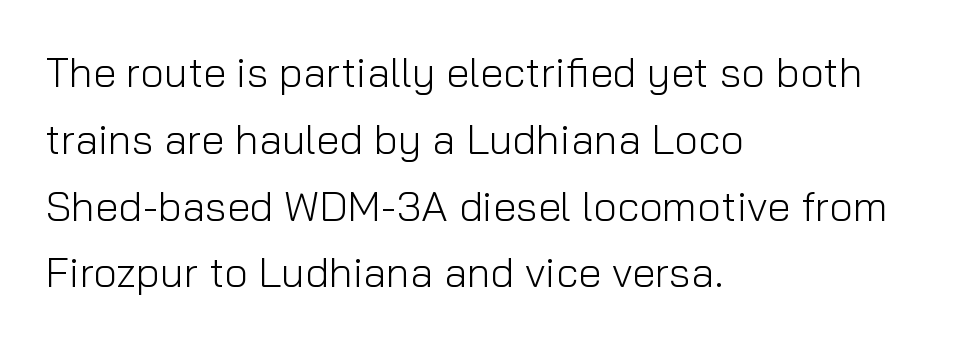
{"serif": "no", "italic": "no", "bold": "no", "weight": "light", "width": "normal", "stroke_contrast": "low", "x_height": "medium", "monospaced": "no", "underline": "no", "align": "left", "line_spacing": "normal", "line_spacing_ratio": 1.59, "letter_spacing": "normal", "letter_spacing_em": 0.0, "glyph_px": 42}
